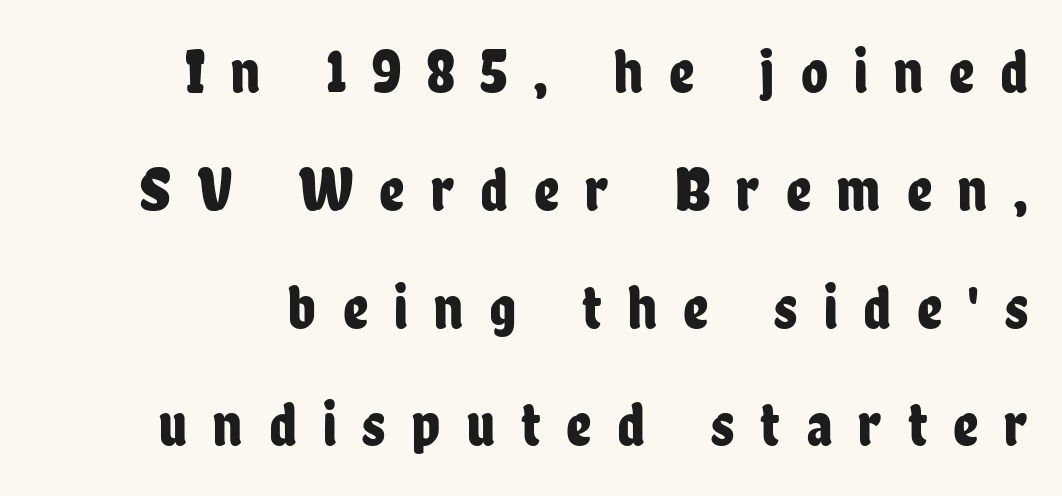
The image shows 62 px condensed sans-serif type, upright; set right-aligned, loose line spacing (1.9x), unusually wide letter spacing (+0.42 em), not underlined; low stroke contrast and a medium x-height.
